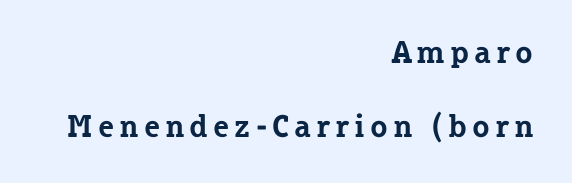
The image shows 32 px bold serif type, upright; set right-aligned, loose line spacing (2.32x), not underlined; low stroke contrast and a medium x-height.
